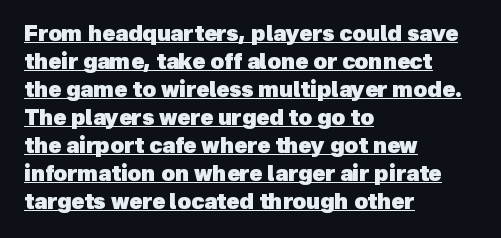
These lines keep a tight, regular rhythm from letter to letter. A dark, heavy texture on the line: the type is bold. Rows of type keep a routine distance in the vertical direction. This rendering uses left alignment, leaving the right contour irregular. Underline: present.
